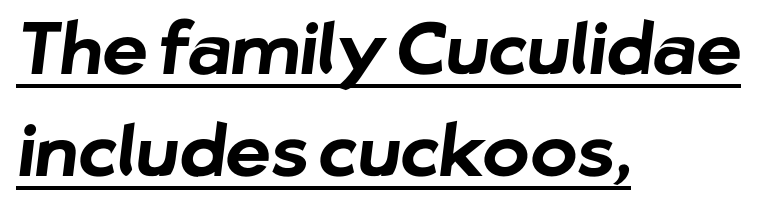
Q: Is the text bold? A: Yes.
Q: Is the typeface a serif or a sans-serif typeface? A: Sans-serif.
Q: Is the text underlined? A: Yes.
Q: How is the paragraph aligned? A: Left-aligned.
Q: Is the spacing between letters normal or unusually wide? A: Normal.
Q: Is the spacing between lines tight, normal or loose? A: Normal.
Q: Width (condensed, normal, or wide)? A: Normal.
Q: Stroke contrast? A: Low.
Q: x-height? A: Medium.
Q: Monospaced? A: No.
